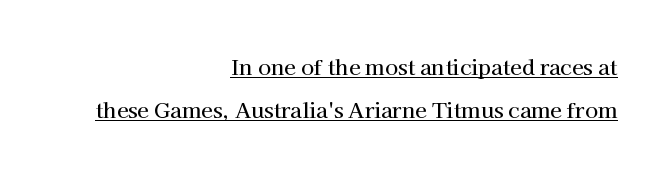
Q: Is the text italic (slanted)? A: No, it is upright.
Q: Is the text underlined? A: Yes.
Q: How is the paragraph aligned? A: Right-aligned.
Q: Is the spacing between letters normal or unusually wide? A: Normal.
Q: Is the spacing between lines tight, normal or loose? A: Loose.
